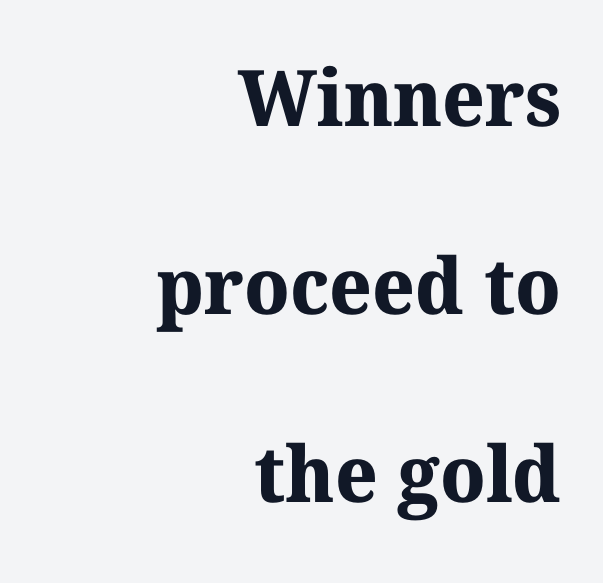
{"serif": "yes", "bold": "yes", "weight": "bold", "width": "normal", "stroke_contrast": "medium", "x_height": "medium", "monospaced": "no", "underline": "no", "align": "right", "line_spacing": "loose", "line_spacing_ratio": 2.41, "letter_spacing": "normal", "letter_spacing_em": 0.0, "glyph_px": 78}
